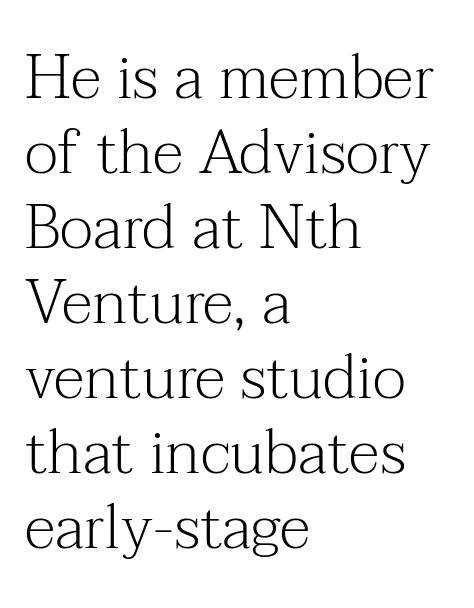
The image shows 62 px light serif type, upright; set left-aligned, line spacing 1.21x, normal letter spacing, not underlined; medium stroke contrast and a medium x-height.
